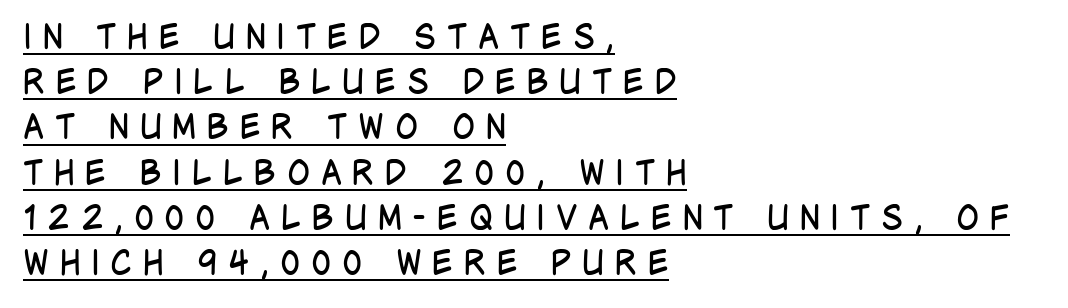
Visually the block forms a straight wall on the left and a jagged coastline on the right. No feet cap the strokes, marking this as sans-serif type. You could not count columns in this text — the font is proportionally spaced. A roman cut, with each character standing at attention. Spacing between characters has been opened up far beyond the box default. This sample keeps an unexceptional amount of space between lines.
